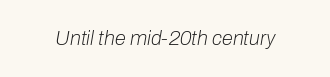
Looking at the ascenders, they clearly lean. The gaps between neighbouring characters are ordinary and unremarkable. Any mark beneath the type? The region is blank. This reads as an unemphasized weight, regular at the heaviest.
